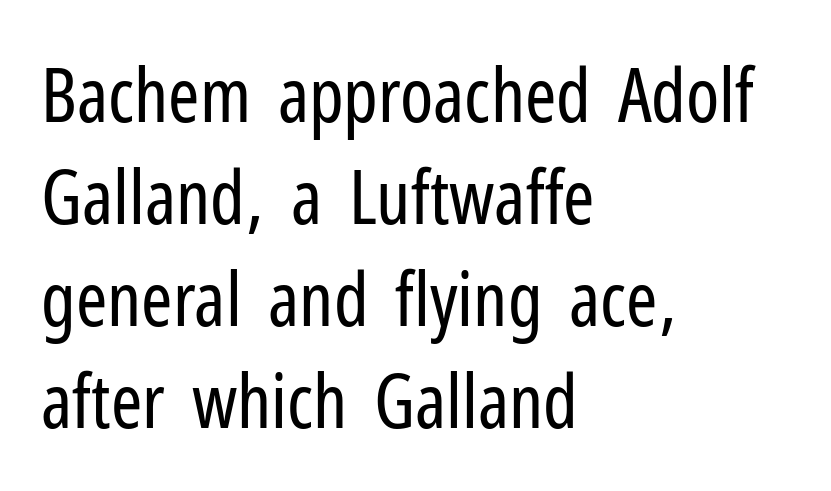
Here the designer chose a conventional face with non-uniform glyph widths. Visually the block forms a straight wall on the left and a jagged coastline on the right. If you measured baseline to baseline, you'd find a middling distance. The space directly below the letters is spotless. Bold? No — there's no thickening of the strokes.
